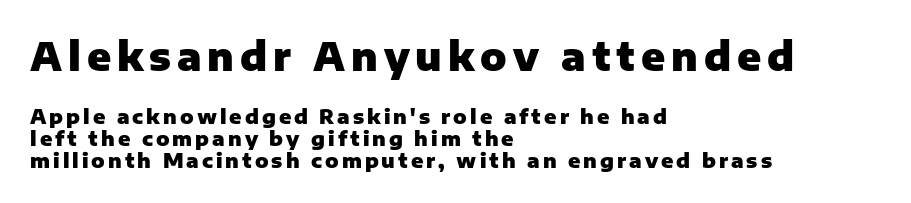
The image shows 39 px heavy sans-serif type, upright; set left-aligned, tight line spacing (1.08x), not underlined; the first (top) block is 1.95x larger; low stroke contrast and a medium x-height.
